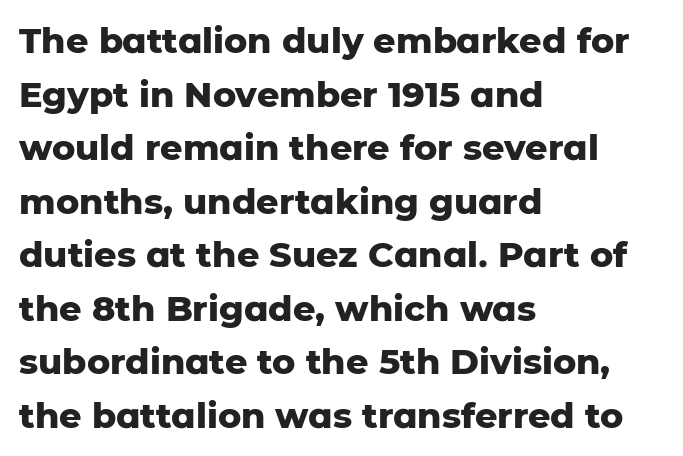
The image shows 35 px heavy sans-serif type, upright; set left-aligned, normal line spacing (1.53x), normal letter spacing, not underlined; low stroke contrast and a medium x-height.
